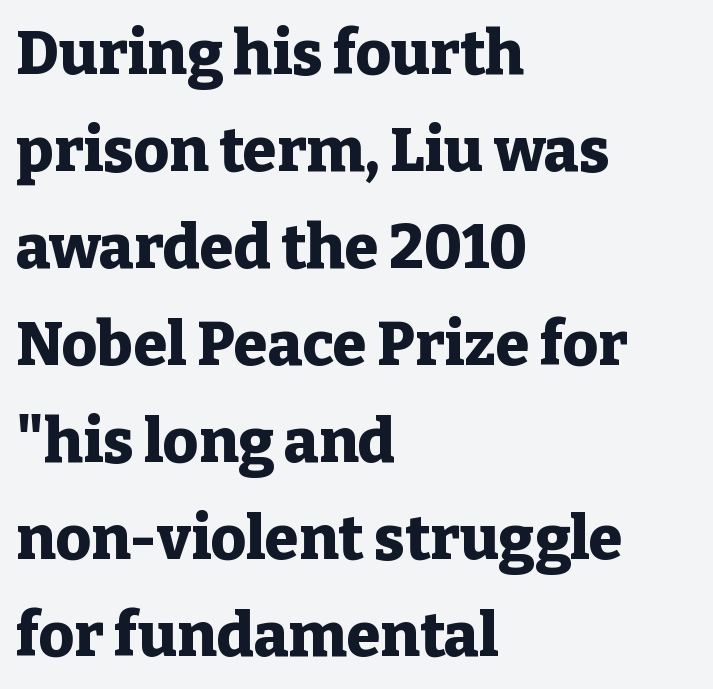
The image shows 61 px heavy serif type, upright; set left-aligned, normal line spacing (1.59x), normal letter spacing, not underlined; low stroke contrast and a medium x-height.
